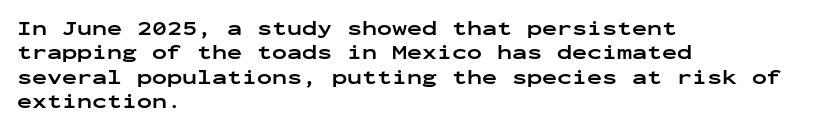
Q: Is the text bold? A: Yes.
Q: Is the text italic (slanted)? A: No, it is upright.
Q: Is the text underlined? A: No.
Q: How is the paragraph aligned? A: Left-aligned.
Q: Is the spacing between letters normal or unusually wide? A: Normal.
